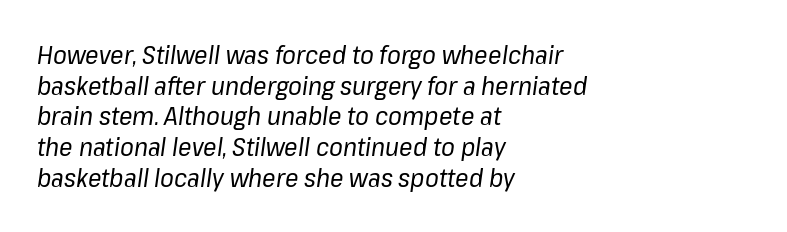
The image shows 25 px text type, italic (leaning right); set left-aligned, line spacing 1.23x, normal letter spacing, not underlined.
